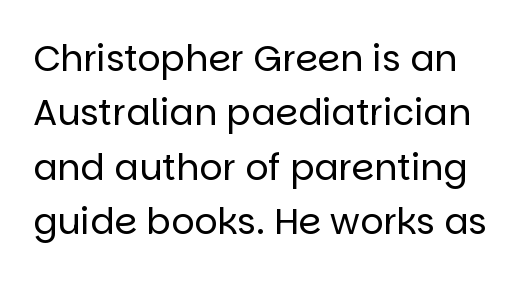
{"serif": "no", "italic": "no", "bold": "no", "weight": "regular", "width": "normal", "stroke_contrast": "low", "x_height": "large", "monospaced": "no", "underline": "no", "line_spacing": "normal", "line_spacing_ratio": 1.51, "letter_spacing": "normal", "letter_spacing_em": 0.0, "glyph_px": 36}
